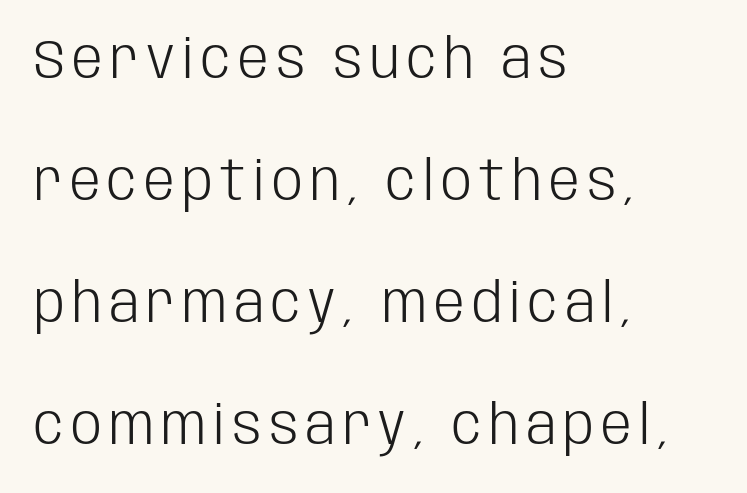
{"serif": "no", "italic": "no", "bold": "no", "weight": "light", "width": "condensed", "stroke_contrast": "low", "x_height": "large", "monospaced": "no", "underline": "no", "align": "left", "line_spacing": "loose", "line_spacing_ratio": 2.22, "glyph_px": 55}
